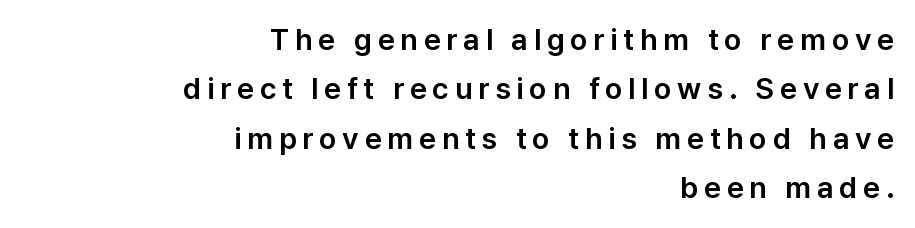
{"serif": "no", "italic": "no", "width": "normal", "stroke_contrast": "low", "x_height": "medium", "monospaced": "no", "underline": "no", "align": "right", "line_spacing": "normal", "line_spacing_ratio": 1.65, "glyph_px": 30}
